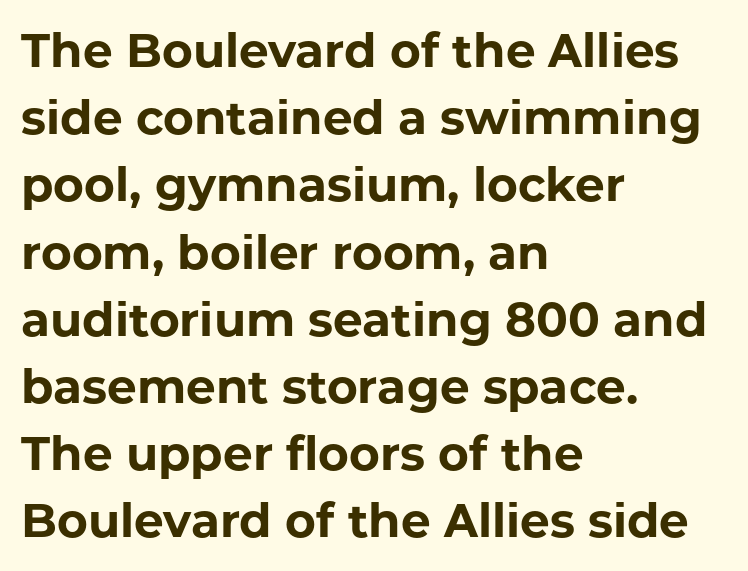
{"serif": "no", "italic": "no", "bold": "yes", "weight": "bold", "width": "normal", "stroke_contrast": "low", "x_height": "medium", "monospaced": "no", "underline": "no", "align": "left", "line_spacing": "normal", "line_spacing_ratio": 1.43, "letter_spacing": "normal", "letter_spacing_em": 0.0, "glyph_px": 47}
